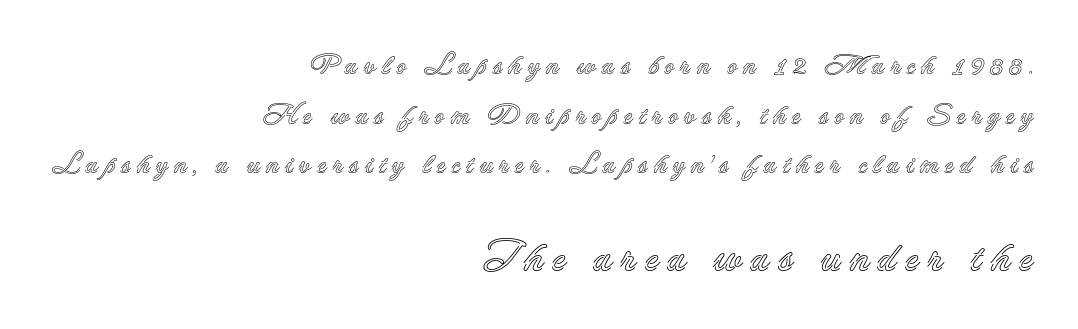
Letters rest on an invisible, unmarked baseline. Letter spacing: wide. The composition opens small and finishes big. These lines are rendered in a variable-pitch font. Line ends are locked; line starts wander.
